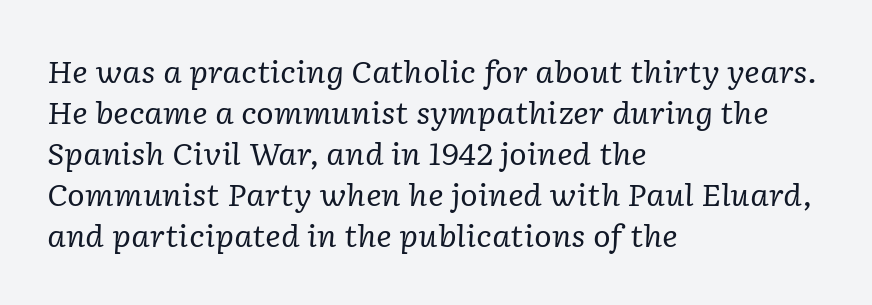
Q: Is the text bold? A: No.
Q: Is the text italic (slanted)? A: Yes, it leans right by about 2 degrees.
Q: Is the typeface a serif or a sans-serif typeface? A: Serif.
Q: Is the text underlined? A: No.
Q: How is the paragraph aligned? A: Left-aligned.
Q: Is the spacing between letters normal or unusually wide? A: Normal.
Q: Is the spacing between lines tight, normal or loose? A: Normal.
Q: Width (condensed, normal, or wide)? A: Normal.
Q: Stroke contrast? A: Low.
Q: x-height? A: Medium.
Q: Monospaced? A: No.
